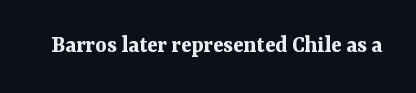
The image shows 24 px bold type, upright; set normal letter spacing, not underlined.
